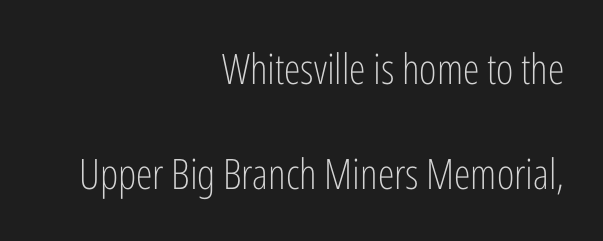
{"serif": "no", "italic": "no", "bold": "no", "weight": "light", "width": "condensed", "stroke_contrast": "low", "x_height": "medium", "monospaced": "no", "underline": "no", "align": "right", "line_spacing": "loose", "line_spacing_ratio": 2.5, "letter_spacing": "normal", "letter_spacing_em": 0.0, "glyph_px": 42}
